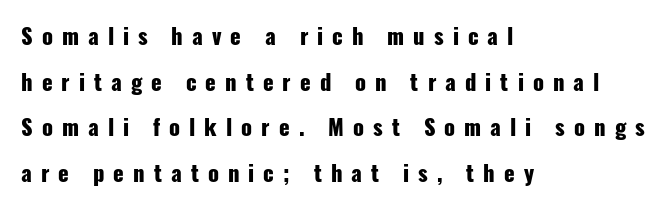
The image shows 22 px bold type, upright; set left-aligned, loose line spacing (2.07x), unusually wide letter spacing (+0.41 em), not underlined.
